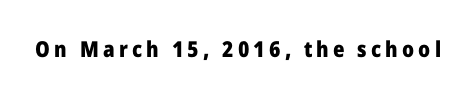
The image shows 22 px bold type, upright; set not underlined.
